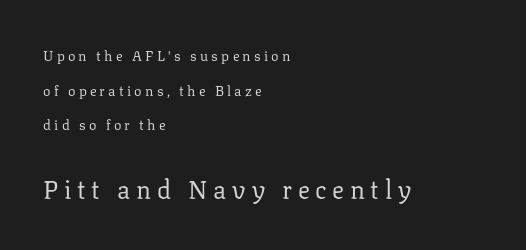
{"italic": "no", "bold": "no", "underline": "no", "align": "left", "line_spacing": "loose", "line_spacing_ratio": 2.47, "letter_spacing": "wide", "letter_spacing_em": 0.23, "larger_block": "second", "size_ratio": 1.79, "glyph_px": 25}
